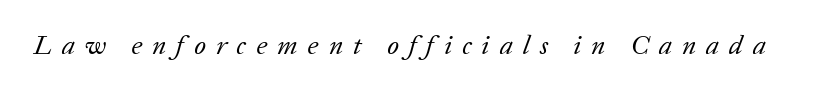
The image shows 27 px text type, italic (leaning right); set unusually wide letter spacing (+0.37 em), not underlined.
